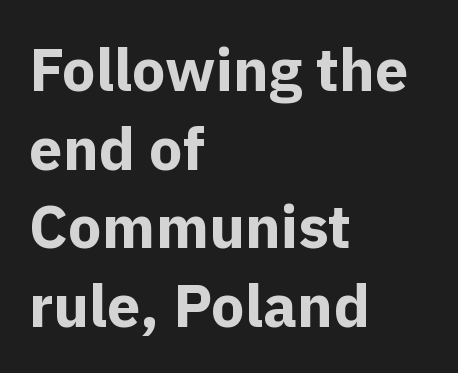
{"serif": "no", "italic": "no", "bold": "yes", "weight": "bold", "width": "normal", "x_height": "medium", "monospaced": "no", "underline": "no", "align": "left", "line_spacing": "normal", "line_spacing_ratio": 1.31, "letter_spacing": "normal", "letter_spacing_em": 0.0, "glyph_px": 60}
